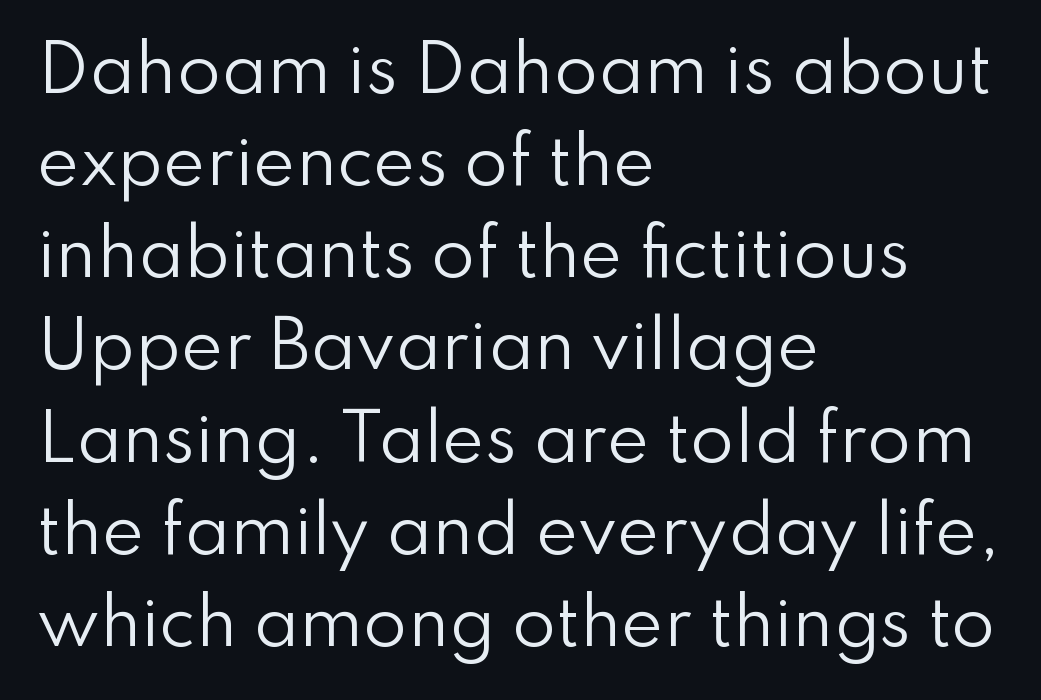
{"serif": "no", "italic": "no", "bold": "no", "weight": "regular", "width": "normal", "stroke_contrast": "low", "x_height": "small", "monospaced": "no", "underline": "no", "align": "left", "line_spacing": "normal", "line_spacing_ratio": 1.44, "letter_spacing": "normal", "letter_spacing_em": 0.0, "glyph_px": 64}
